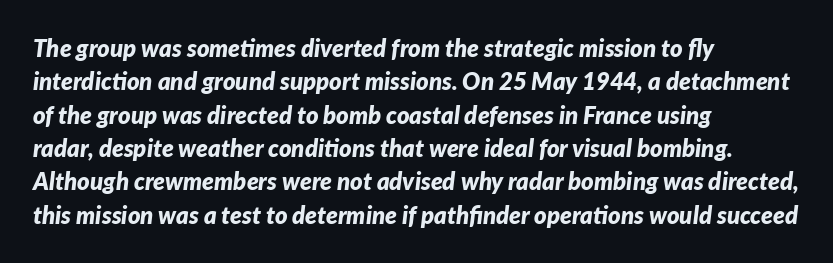
The image shows 24 px bold type, italic (leaning right); set left-aligned, normal line spacing (1.39x), normal letter spacing, not underlined.
